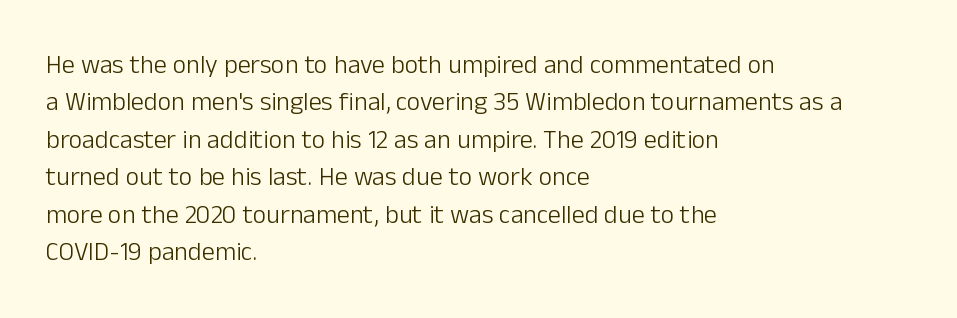
Is the letter spacing exaggerated? No — it looks like the ordinary default. This block has exactly the height ordinary leading produces. This is the regular roman posture of the typeface. Weight: not bold — regular or lighter.
